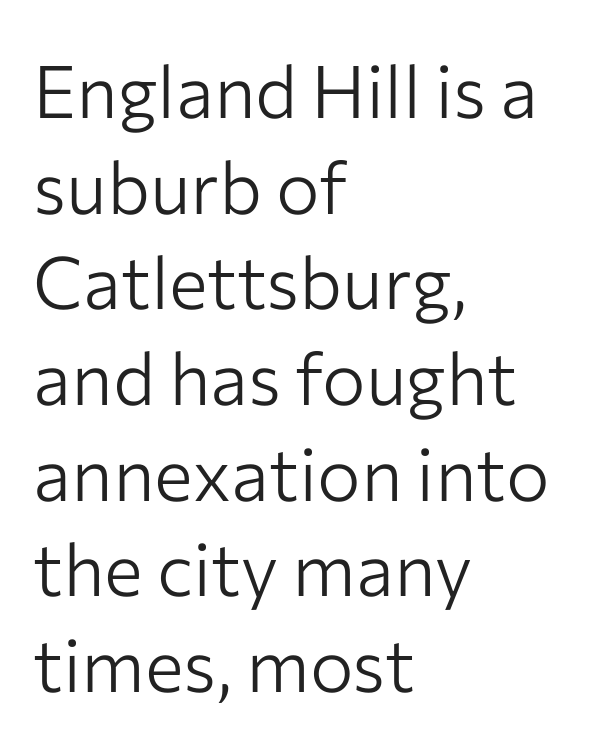
{"serif": "no", "italic": "no", "bold": "no", "weight": "light", "width": "normal", "stroke_contrast": "low", "x_height": "medium", "monospaced": "no", "underline": "no", "align": "left", "line_spacing": "normal", "line_spacing_ratio": 1.31, "letter_spacing": "normal", "letter_spacing_em": 0.0, "glyph_px": 73}
